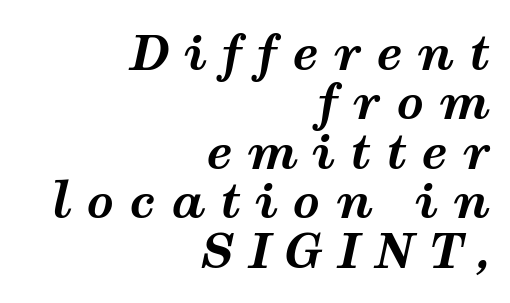
The image shows 48 px bold, wide type, italic (leaning right); set right-aligned, tight line spacing (1.03x), unusually wide letter spacing (+0.31 em), not underlined; medium stroke contrast and a medium x-height.
